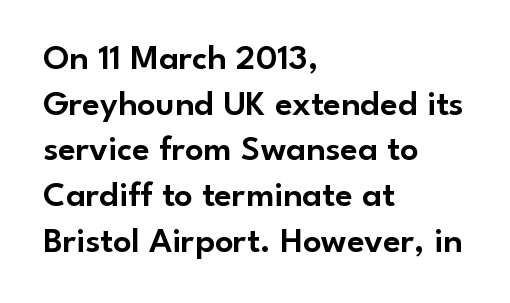
{"serif": "no", "italic": "no", "width": "normal", "stroke_contrast": "low", "x_height": "small", "monospaced": "no", "underline": "no", "align": "left", "line_spacing": "normal", "line_spacing_ratio": 1.27, "letter_spacing": "normal", "letter_spacing_em": 0.0, "glyph_px": 36}
